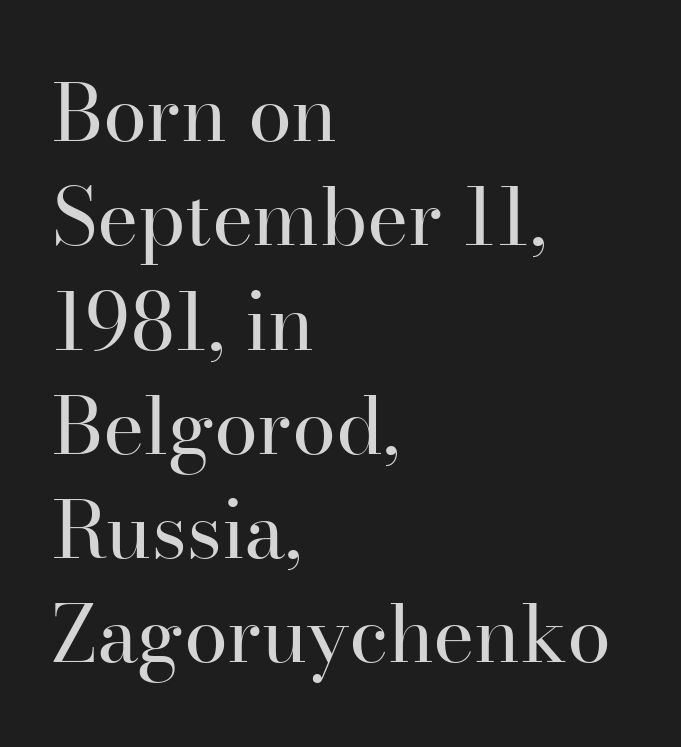
{"serif": "yes", "italic": "no", "bold": "no", "weight": "regular", "width": "normal", "stroke_contrast": "high", "x_height": "small", "monospaced": "no", "underline": "no", "align": "left", "line_spacing": "normal", "line_spacing_ratio": 1.32, "letter_spacing": "normal", "letter_spacing_em": 0.0, "glyph_px": 79}
